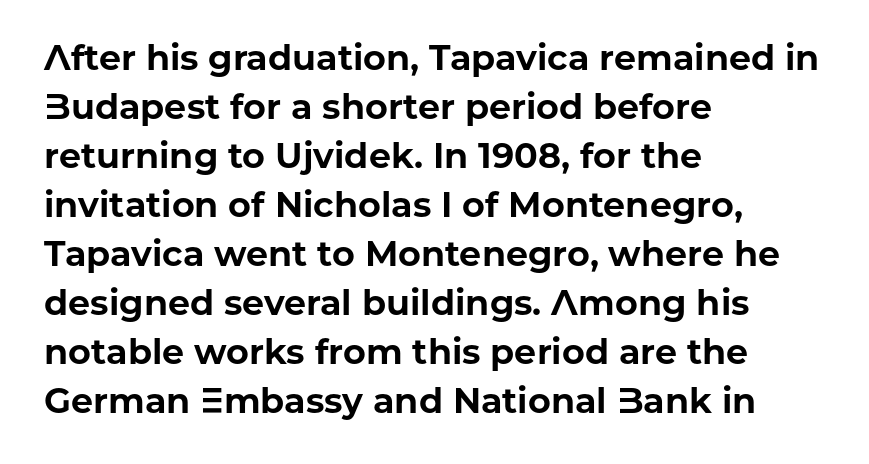
{"serif": "no", "italic": "no", "bold": "yes", "weight": "bold", "width": "normal", "stroke_contrast": "low", "x_height": "medium", "monospaced": "no", "underline": "no", "align": "left", "line_spacing": "normal", "line_spacing_ratio": 1.4, "letter_spacing": "normal", "letter_spacing_em": 0.0, "glyph_px": 35}
